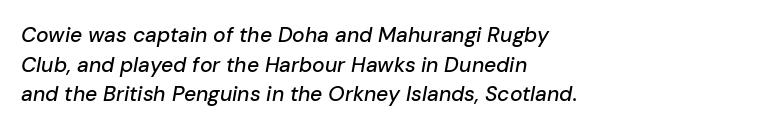
Vertical spacing — default. In terms of posture, this sample is oblique. These lines keep a tight, regular rhythm from letter to letter. The lines are quadded left. Any mark beneath the type? The region is blank.
